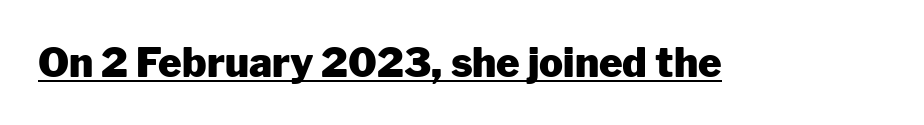
The image shows 40 px heavy sans-serif type, upright; set normal letter spacing, underlined; low stroke contrast and a medium x-height.
